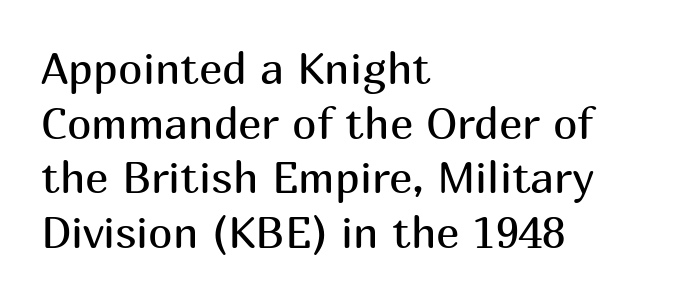
Compared with a typical body face, this is equally light or lighter still. Caption: standard tracking, unaltered. Proportional: the letters do not fall into vertical columns. Reading down the block, your eye returns to a fixed left position each line. Plain, unruled lines of type. Are there feet on the stems? There aren't — it's a sans.
